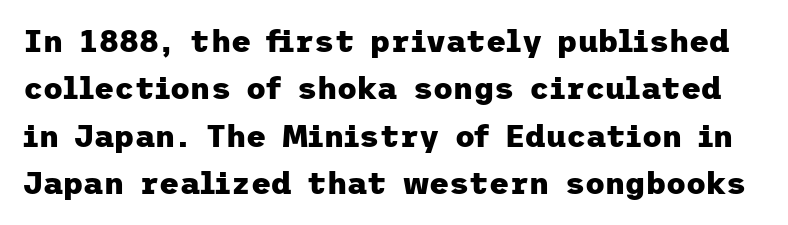
Q: Is the text bold? A: Yes.
Q: Is the text italic (slanted)? A: No, it is upright.
Q: Is the typeface a serif or a sans-serif typeface? A: Sans-serif.
Q: Is the text underlined? A: No.
Q: Is the spacing between letters normal or unusually wide? A: Normal.
Q: Is the spacing between lines tight, normal or loose? A: Normal.
Q: Width (condensed, normal, or wide)? A: Normal.
Q: Stroke contrast? A: Low.
Q: x-height? A: Medium.
